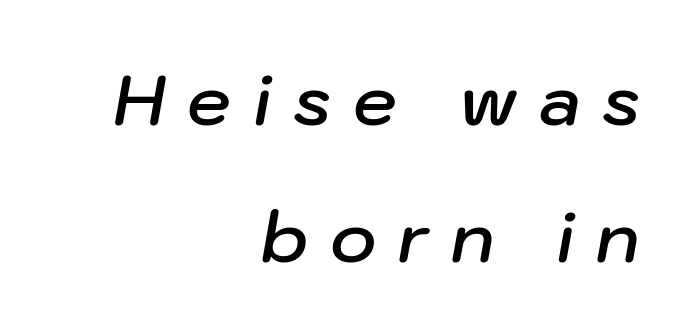
The space beneath each line is pristine and unruled. Horizontal bands of white between lines are thick stripes. Proportional: the letters do not fall into vertical columns. Display-style spreading of the glyphs; the letterfit is very open. The typesetting leans somewhat heavy: a semibold. Is the type slanted? Yes — the strokes lean at a clear angle.
